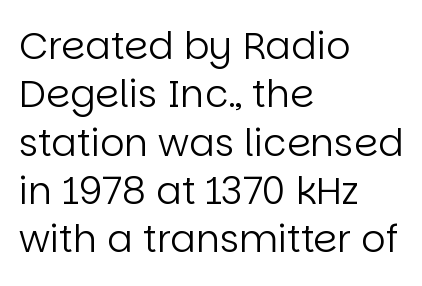
The image shows 38 px regular-weight sans-serif type, upright; set left-aligned, normal line spacing (1.27x), normal letter spacing, not underlined; low stroke contrast and a large x-height.
